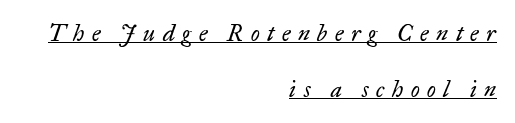
Q: Is the text bold? A: No.
Q: Is the text italic (slanted)? A: Yes, it leans right by about 17 degrees.
Q: Is the text underlined? A: Yes.
Q: How is the paragraph aligned? A: Right-aligned.
Q: Is the spacing between letters normal or unusually wide? A: Unusually wide.
Q: Is the spacing between lines tight, normal or loose? A: Loose.
